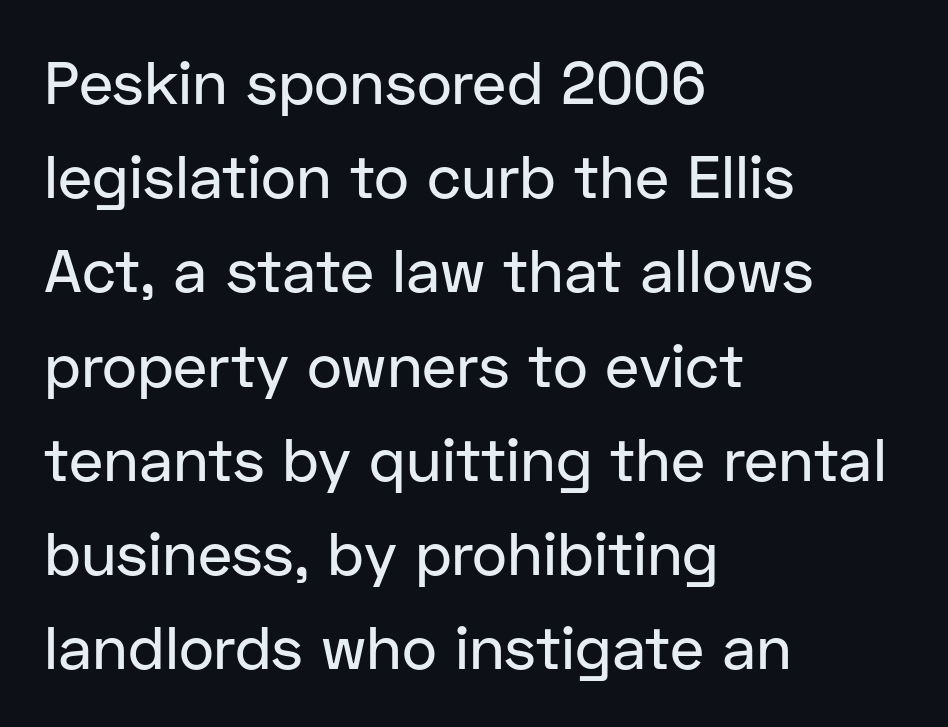
Q: Is the text italic (slanted)? A: No, it is upright.
Q: Is the typeface a serif or a sans-serif typeface? A: Sans-serif.
Q: Is the text underlined? A: No.
Q: How is the paragraph aligned? A: Left-aligned.
Q: Is the spacing between letters normal or unusually wide? A: Normal.
Q: Is the spacing between lines tight, normal or loose? A: Normal.
Q: Width (condensed, normal, or wide)? A: Normal.
Q: Stroke contrast? A: Low.
Q: x-height? A: Medium.
Q: Monospaced? A: No.
